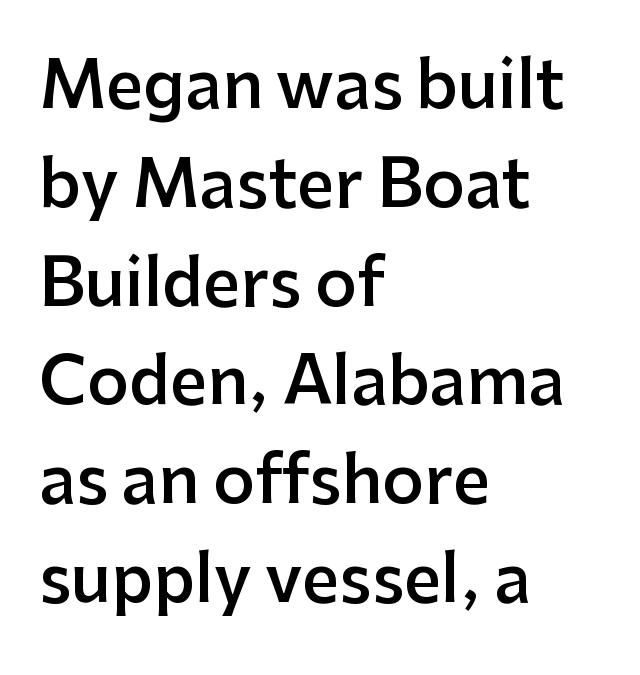
The image shows 65 px semibold sans-serif type, upright; set left-aligned, normal line spacing (1.52x), normal letter spacing, not underlined; low stroke contrast and a medium x-height.
